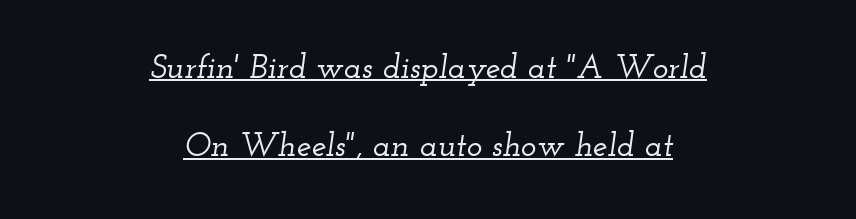
Widely set lines give the paragraph a tall, airy silhouette. These lines were composed using italics. Check where the strokes stop: tiny serifs finish them off. Note the varied advance widths — an 'i' is clearly narrower than an 'm'. Like a heading marked for emphasis, these lines bear an underscore.
